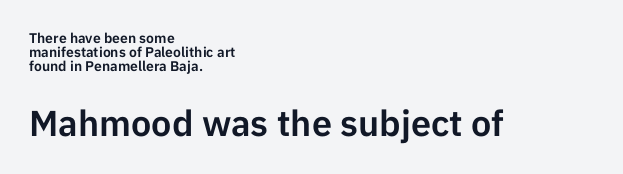
These lines are set flush left with a ragged right edge. Check where the strokes stop: nothing finishes them off — pure sans. Underlining? Definitely not there. In terms of posture, this sample is upright. Caption: standard tracking, unaltered. The more generous point size was reserved for the lower chunk.
